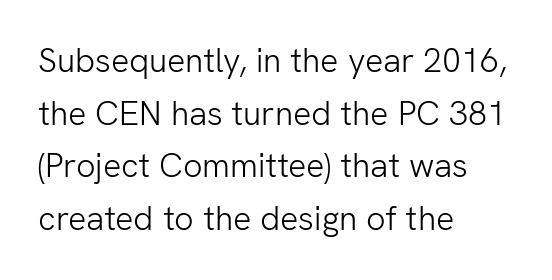
Q: Is the text bold? A: No.
Q: Is the text italic (slanted)? A: No, it is upright.
Q: Is the typeface a serif or a sans-serif typeface? A: Sans-serif.
Q: Is the text underlined? A: No.
Q: How is the paragraph aligned? A: Left-aligned.
Q: Is the spacing between letters normal or unusually wide? A: Normal.
Q: Is the spacing between lines tight, normal or loose? A: Normal.
Q: Width (condensed, normal, or wide)? A: Normal.
Q: Stroke contrast? A: Low.
Q: x-height? A: Medium.
Q: Monospaced? A: No.
